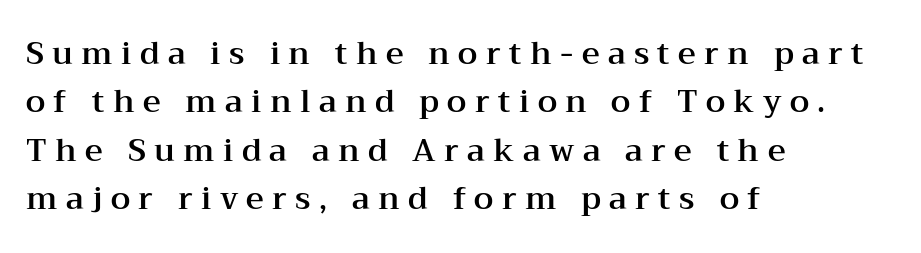
Q: Is the text italic (slanted)? A: No, it is upright.
Q: Is the typeface a serif or a sans-serif typeface? A: Serif.
Q: Is the text underlined? A: No.
Q: How is the paragraph aligned? A: Left-aligned.
Q: Is the spacing between letters normal or unusually wide? A: Unusually wide.
Q: Is the spacing between lines tight, normal or loose? A: Normal.
Q: Width (condensed, normal, or wide)? A: Wide.
Q: Stroke contrast? A: Medium.
Q: x-height? A: Medium.
Q: Monospaced? A: No.
